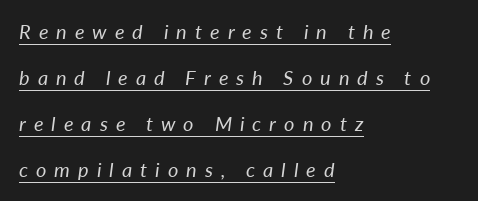
Q: Is the text bold? A: No.
Q: Is the text italic (slanted)? A: Yes, it leans right by about 7 degrees.
Q: Is the text underlined? A: Yes.
Q: How is the paragraph aligned? A: Left-aligned.
Q: Is the spacing between letters normal or unusually wide? A: Unusually wide.
Q: Is the spacing between lines tight, normal or loose? A: Loose.
